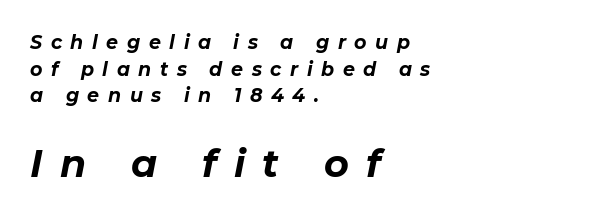
The letters advance in unequal steps, a hallmark of proportional type. These lines sit exactly where default settings would place them. A classic flush-left, rag-right setting is used for this passage. The glyphs are unaccompanied by any horizontal stroke below them. You can tell it's italic because the verticals aren't actually vertical.
